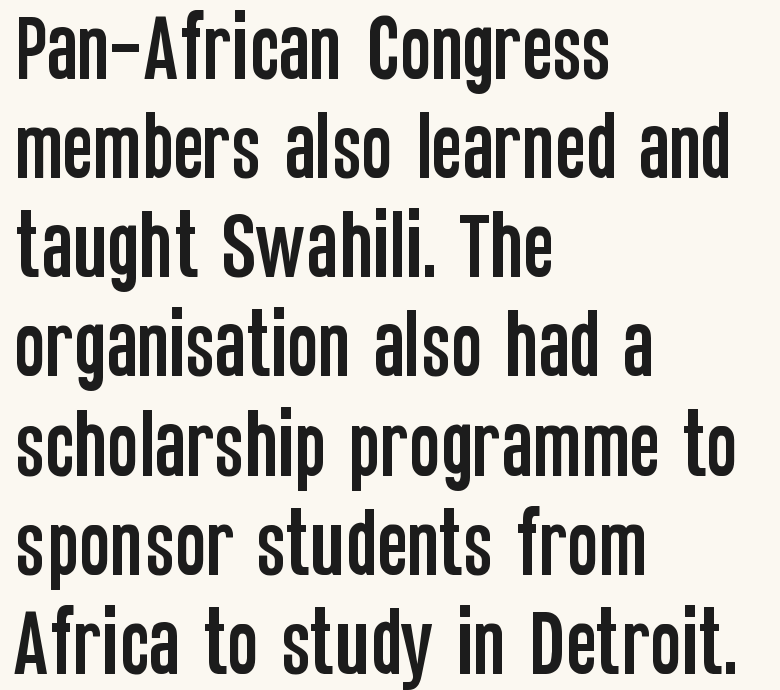
Q: Is the text italic (slanted)? A: No, it is upright.
Q: Is the typeface a serif or a sans-serif typeface? A: Sans-serif.
Q: Is the text underlined? A: No.
Q: How is the paragraph aligned? A: Left-aligned.
Q: Is the spacing between letters normal or unusually wide? A: Normal.
Q: Is the spacing between lines tight, normal or loose? A: Normal.
Q: Width (condensed, normal, or wide)? A: Condensed.
Q: Stroke contrast? A: Low.
Q: x-height? A: Large.
Q: Monospaced? A: No.
